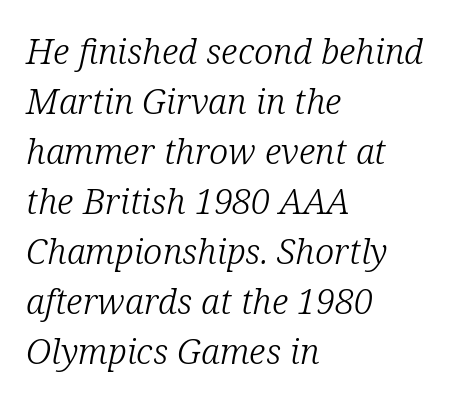
{"serif": "yes", "italic": "yes", "lean": "right", "slant_degrees": 12, "bold": "no", "weight": "light", "width": "normal", "stroke_contrast": "low", "x_height": "medium", "monospaced": "no", "underline": "no", "align": "left", "line_spacing": "normal", "line_spacing_ratio": 1.43, "letter_spacing": "normal", "letter_spacing_em": 0.0, "glyph_px": 35}
